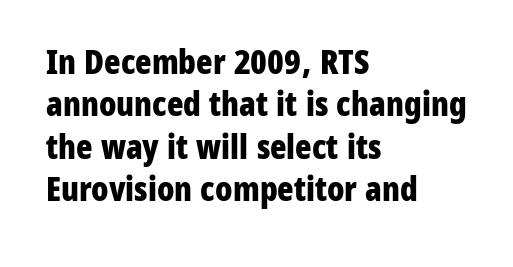
Heavy, bold letterforms. The zone under the glyphs is completely vacant. Spacing verdict: proportional, widths tailored to each character. What stands out about the letter spacing? Nothing — it is the standard amount.
